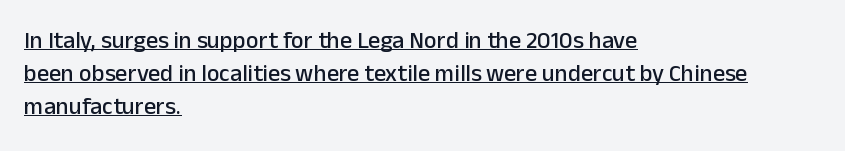
{"italic": "no", "underline": "yes", "align": "left", "line_spacing": "normal", "line_spacing_ratio": 1.37, "letter_spacing": "normal", "letter_spacing_em": 0.0, "glyph_px": 24}
